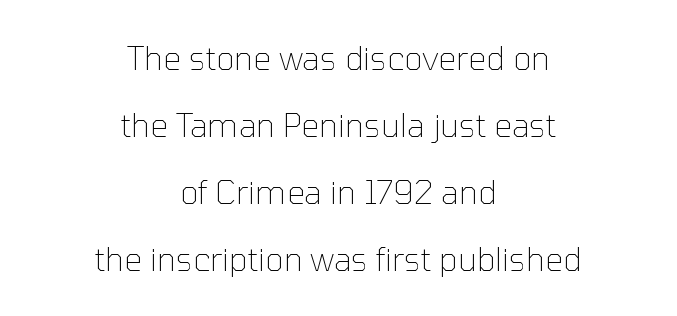
{"serif": "no", "italic": "no", "bold": "no", "weight": "thin", "width": "normal", "stroke_contrast": "low", "x_height": "medium", "monospaced": "no", "underline": "no", "align": "center", "line_spacing": "loose", "line_spacing_ratio": 2.09, "letter_spacing": "normal", "letter_spacing_em": 0.0, "glyph_px": 32}
